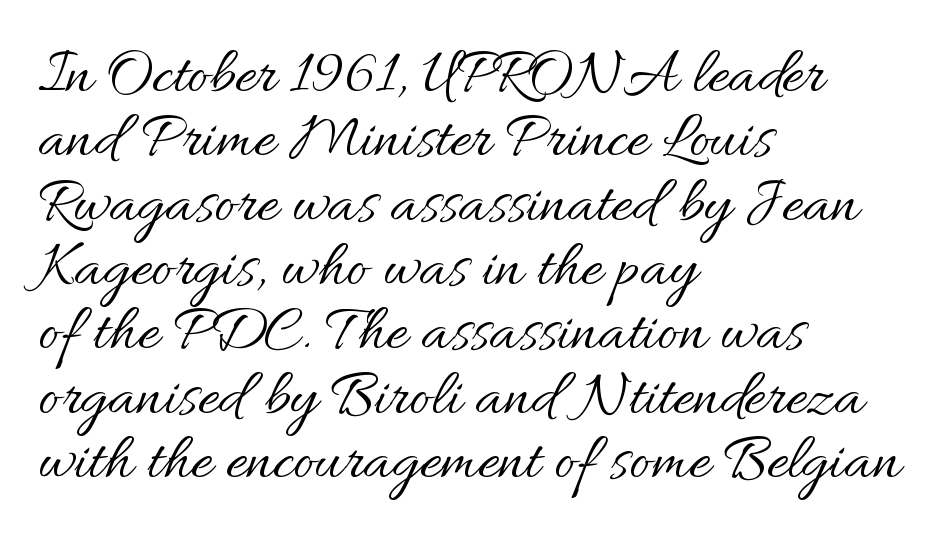
{"bold": "no", "weight": "regular", "width": "normal", "stroke_contrast": "medium", "x_height": "small", "monospaced": "no", "underline": "no", "align": "left", "line_spacing": "tight", "line_spacing_ratio": 0.99, "letter_spacing": "normal", "letter_spacing_em": 0.0, "glyph_px": 65}
